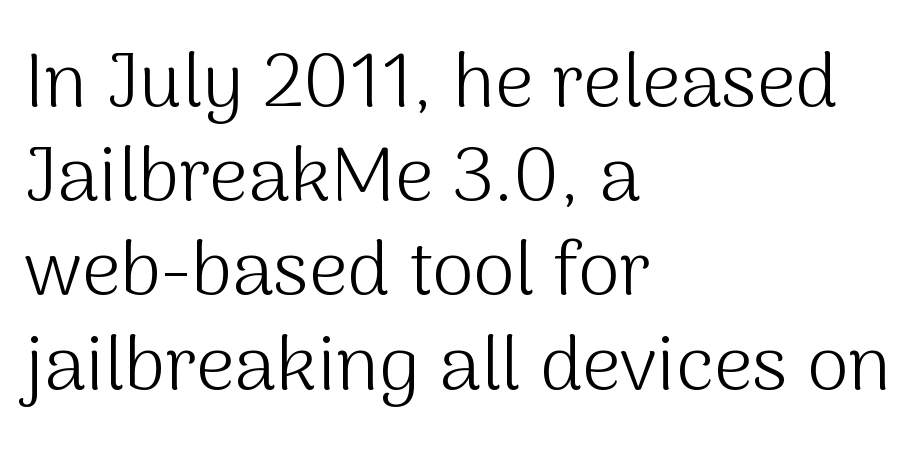
The image shows 76 px light sans-serif type, upright; set left-aligned, line spacing 1.24x, normal letter spacing, not underlined; medium stroke contrast and a medium x-height.
